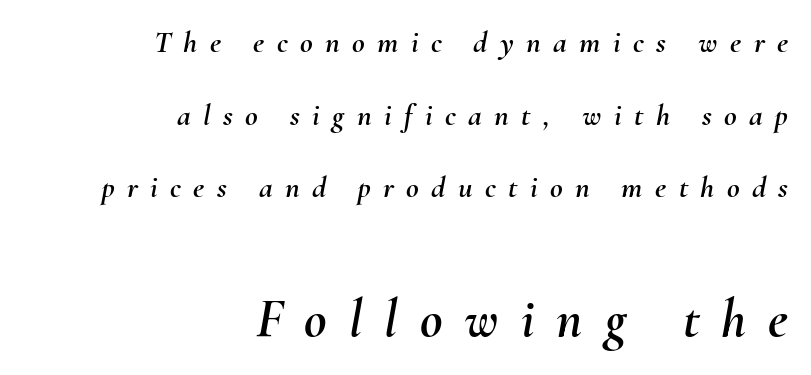
{"italic": "yes", "lean": "right", "slant_degrees": 10, "width": "normal", "stroke_contrast": "medium", "x_height": "small", "monospaced": "no", "underline": "no", "align": "right", "line_spacing": "loose", "line_spacing_ratio": 2.34, "letter_spacing": "wide", "letter_spacing_em": 0.4, "larger_block": "second", "size_ratio": 1.77, "glyph_px": 55}
